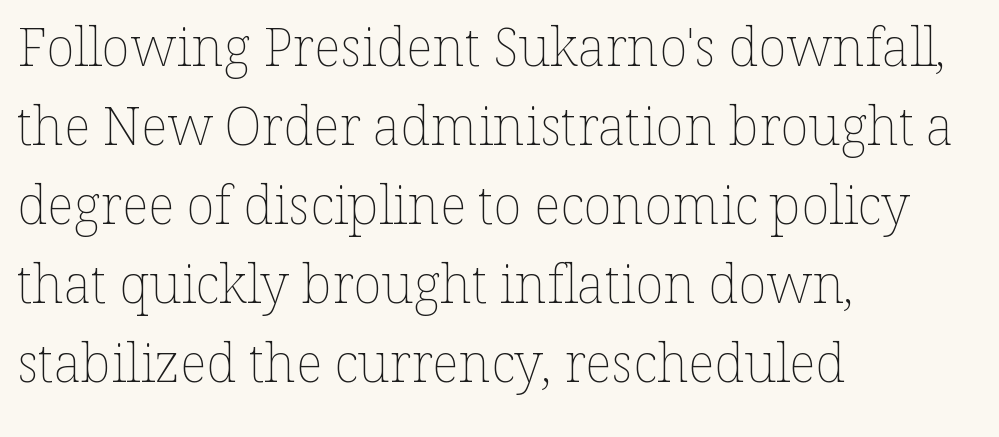
Upright lettering throughout. No extra tracking has been applied to these lines. The lines in this sample share a left origin and differ only in where they stop. Students, observe: this is what conventionally led text looks like. The strokes carry an ordinary text weight at most.
